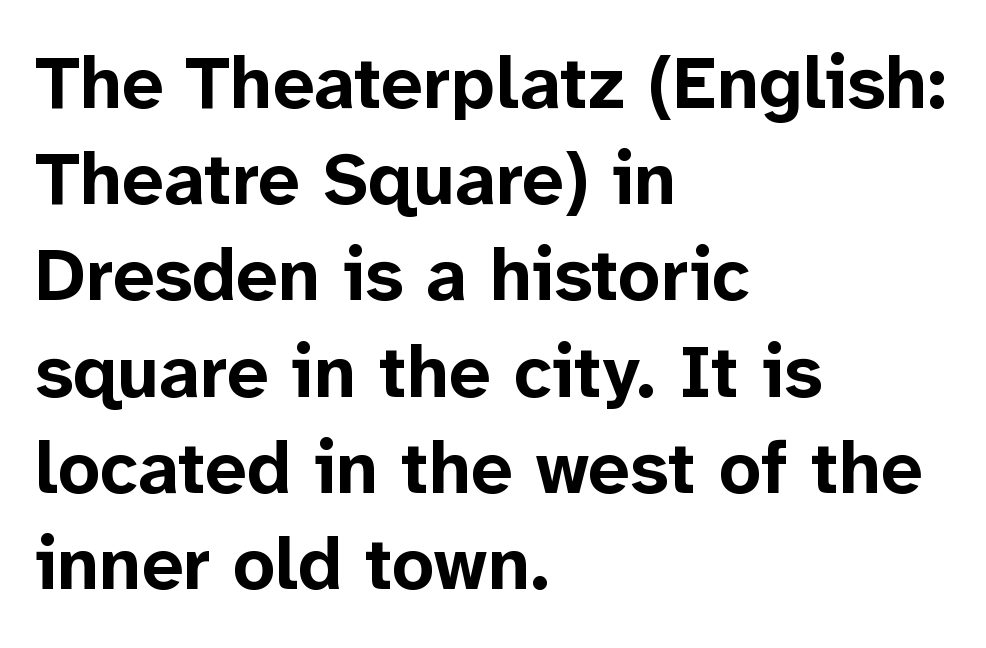
The image shows 74 px bold sans-serif type, upright; set left-aligned, normal line spacing (1.3x), normal letter spacing, not underlined; low stroke contrast and a medium x-height.
